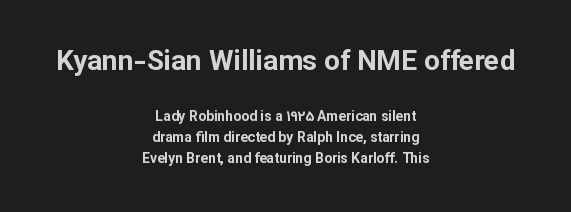
{"serif": "no", "italic": "no", "bold": "yes", "weight": "bold", "width": "normal", "stroke_contrast": "low", "x_height": "medium", "monospaced": "no", "underline": "no", "align": "center", "line_spacing": "normal", "line_spacing_ratio": 1.51, "letter_spacing": "normal", "letter_spacing_em": 0.0, "larger_block": "first", "size_ratio": 2.0, "glyph_px": 28}
